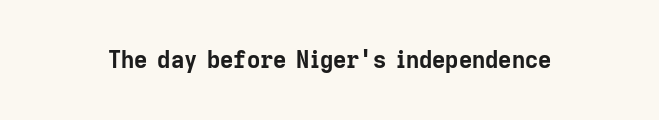
{"italic": "no", "bold": "yes", "underline": "no", "letter_spacing": "normal", "letter_spacing_em": 0.0, "glyph_px": 23}
